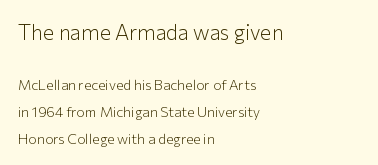
The image shows 21 px text type, upright; set left-aligned, loose line spacing (1.92x), normal letter spacing, not underlined; the first (top) block is 1.5x larger.
